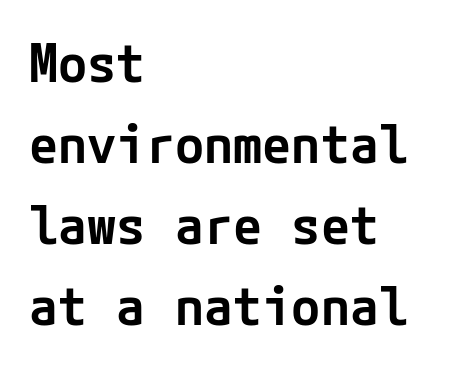
Q: Is the text bold? A: Semi-bold.
Q: Is the text italic (slanted)? A: No, it is upright.
Q: Is the typeface a serif or a sans-serif typeface? A: Sans-serif.
Q: Is the text underlined? A: No.
Q: How is the paragraph aligned? A: Left-aligned.
Q: Is the spacing between letters normal or unusually wide? A: Normal.
Q: Is the spacing between lines tight, normal or loose? A: Normal.
Q: Width (condensed, normal, or wide)? A: Normal.
Q: Stroke contrast? A: Low.
Q: x-height? A: Medium.
